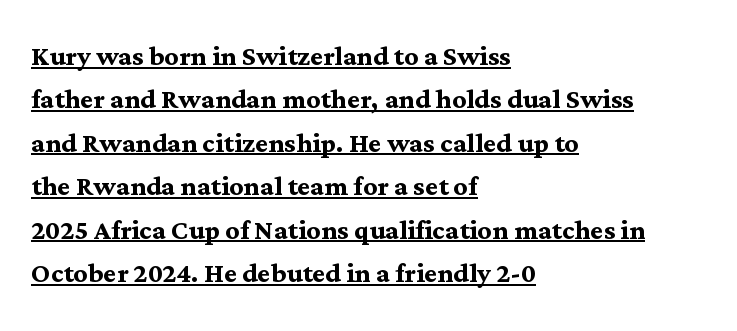
Q: Is the text bold? A: Yes.
Q: Is the text italic (slanted)? A: No, it is upright.
Q: Is the typeface a serif or a sans-serif typeface? A: Serif.
Q: Is the text underlined? A: Yes.
Q: How is the paragraph aligned? A: Left-aligned.
Q: Is the spacing between letters normal or unusually wide? A: Normal.
Q: Width (condensed, normal, or wide)? A: Normal.
Q: Stroke contrast? A: Medium.
Q: x-height? A: Medium.
Q: Monospaced? A: No.
